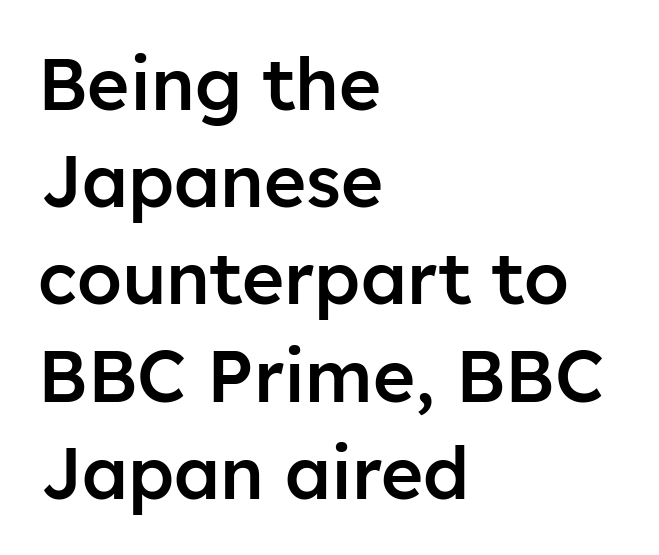
Q: Is the text bold? A: Semi-bold.
Q: Is the text italic (slanted)? A: No, it is upright.
Q: Is the typeface a serif or a sans-serif typeface? A: Sans-serif.
Q: Is the text underlined? A: No.
Q: How is the paragraph aligned? A: Left-aligned.
Q: Is the spacing between letters normal or unusually wide? A: Normal.
Q: Is the spacing between lines tight, normal or loose? A: Normal.
Q: Width (condensed, normal, or wide)? A: Normal.
Q: Stroke contrast? A: Low.
Q: x-height? A: Medium.
Q: Monospaced? A: No.
